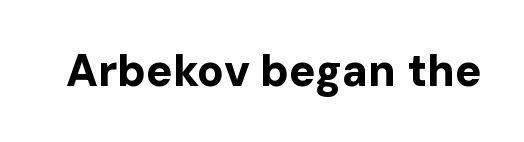
Q: Is the text bold? A: Yes.
Q: Is the text italic (slanted)? A: No, it is upright.
Q: Is the typeface a serif or a sans-serif typeface? A: Sans-serif.
Q: Is the text underlined? A: No.
Q: Is the spacing between letters normal or unusually wide? A: Normal.
Q: Width (condensed, normal, or wide)? A: Normal.
Q: Stroke contrast? A: Low.
Q: x-height? A: Medium.
Q: Monospaced? A: No.
